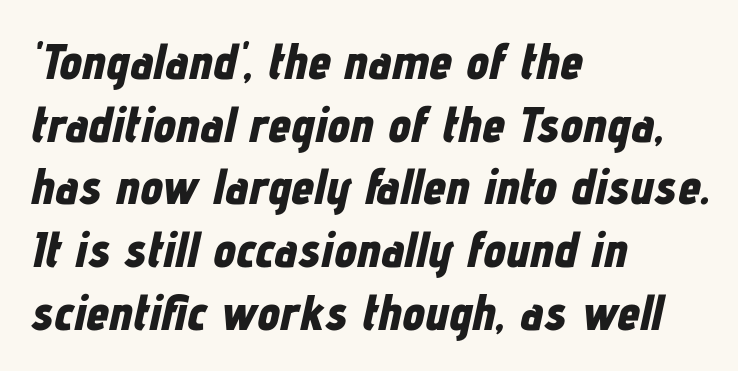
Spacing verdict: proportional, widths tailored to each character. The axis of the letterforms is tilted away from vertical. Compared with a centered layout, this one pins lines to the left instead. Nothing unusual about the tracking: characters are spaced as the font intends. The baseline area is clear.
